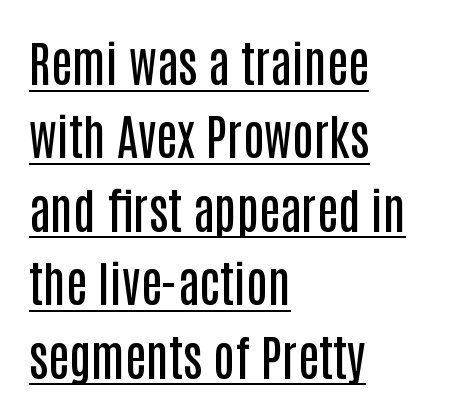
Note the varied advance widths — an 'i' is clearly narrower than an 'm'. Compared with typical paragraphs, the rows here are spaced about the same. What kind of face is this? One without serifs — a sans. The setting favours the left margin, as ordinary paragraphs usually do. Nothing unusual about the tracking: characters are spaced as the font intends.
